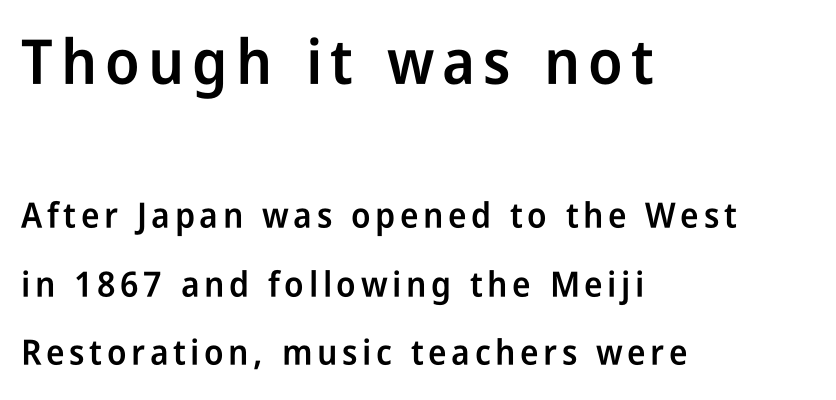
The image shows 62 px semibold, condensed sans-serif type, upright; set left-aligned, loose line spacing (1.96x), not underlined; the first (top) block is 1.77x larger; low stroke contrast and a medium x-height.
